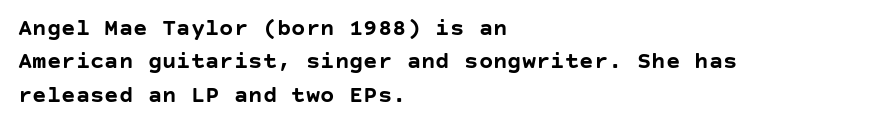
You can tell it's not italic because the verticals are truly vertical. Descender tails drop into unmarked territory. Baseline-to-baseline distance is the conventional proportion of letter height. Nobody touched the tracking dial on this one. Thick stems and heavy bowls — unmistakably bold. One-word summary of the alignment: left.
